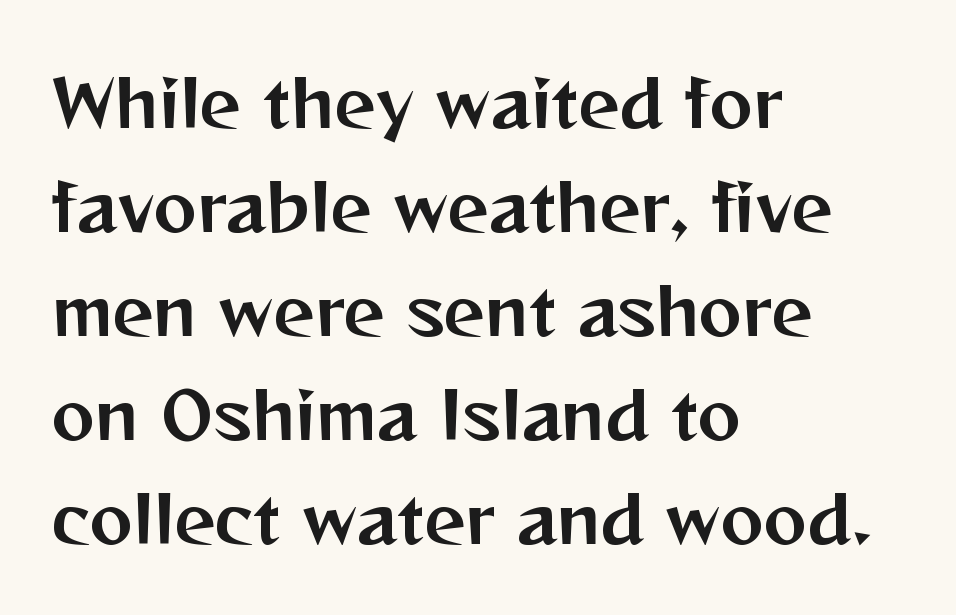
{"serif": "no", "italic": "no", "width": "normal", "stroke_contrast": "medium", "x_height": "medium", "monospaced": "no", "underline": "no", "align": "left", "line_spacing": "normal", "line_spacing_ratio": 1.6, "letter_spacing": "normal", "letter_spacing_em": 0.0, "glyph_px": 65}
